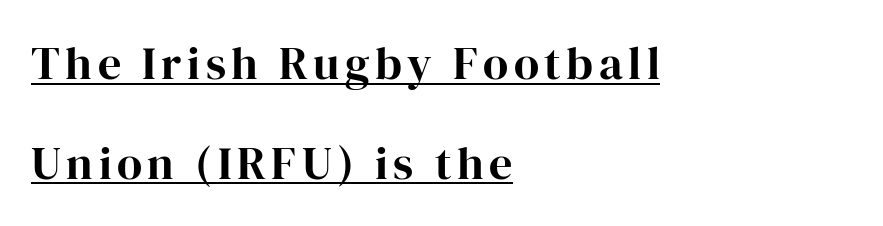
Q: Is the text italic (slanted)? A: No, it is upright.
Q: Is the typeface a serif or a sans-serif typeface? A: Serif.
Q: Is the text underlined? A: Yes.
Q: How is the paragraph aligned? A: Left-aligned.
Q: Is the spacing between lines tight, normal or loose? A: Loose.
Q: Width (condensed, normal, or wide)? A: Normal.
Q: Stroke contrast? A: High.
Q: x-height? A: Medium.
Q: Monospaced? A: No.
